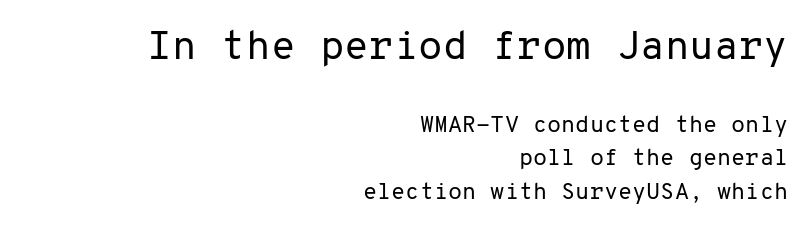
The rendering uses typewriter-style spacing with identical character cells. Letters have the restrained weight of plain body copy at most. Only glyphs here, with clear space below each row. Line spacing here is normal. This layout puts the oversized block above and the modest block below.
